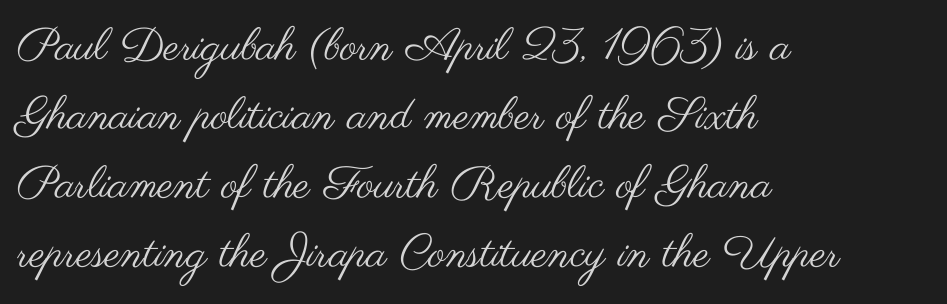
{"serif": "no", "bold": "no", "weight": "regular", "width": "wide", "stroke_contrast": "medium", "x_height": "small", "monospaced": "no", "underline": "no", "align": "left", "line_spacing": "normal", "line_spacing_ratio": 1.53, "letter_spacing": "normal", "letter_spacing_em": 0.0, "glyph_px": 45}
